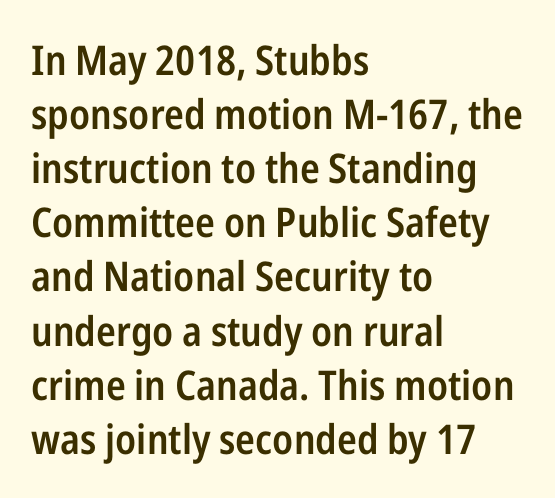
Check where the strokes stop: nothing finishes them off — pure sans. Is this a fixed-width face? No — the glyphs have proportional, varying widths. Ascenders rise straight up at ninety degrees. Nobody drew a line under any word here.
